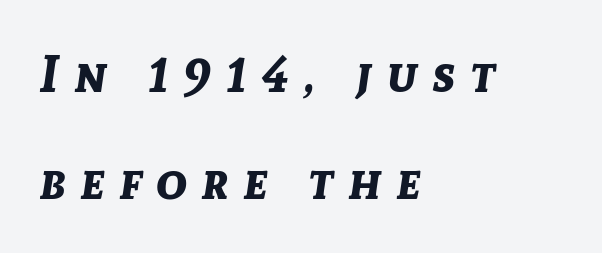
Q: Is the text bold? A: Yes.
Q: Is the text italic (slanted)? A: Yes, it leans right by about 8 degrees.
Q: Is the text underlined? A: No.
Q: How is the paragraph aligned? A: Left-aligned.
Q: Is the spacing between letters normal or unusually wide? A: Unusually wide.
Q: Is the spacing between lines tight, normal or loose? A: Loose.
Q: Width (condensed, normal, or wide)? A: Normal.
Q: Stroke contrast? A: Low.
Q: x-height? A: Medium.
Q: Monospaced? A: No.
